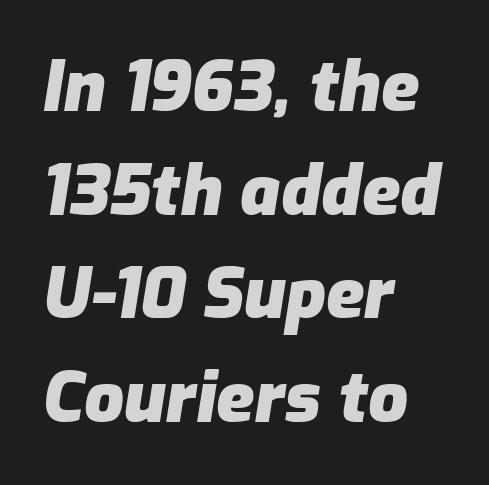
{"italic": "yes", "lean": "right", "slant_degrees": 9, "bold": "yes", "weight": "heavy", "width": "normal", "stroke_contrast": "low", "x_height": "medium", "monospaced": "no", "underline": "no", "align": "left", "line_spacing": "normal", "line_spacing_ratio": 1.48, "letter_spacing": "normal", "letter_spacing_em": 0.0, "glyph_px": 70}
